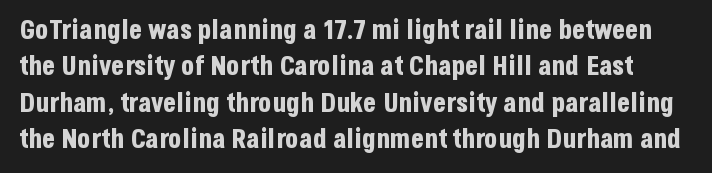
The image shows 27 px bold type, upright; set normal line spacing (1.35x), normal letter spacing, not underlined.
